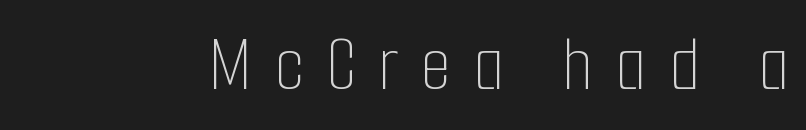
The image shows 79 px thin, condensed type, upright; set unusually wide letter spacing (+0.28 em), not underlined; low stroke contrast and a medium x-height.
